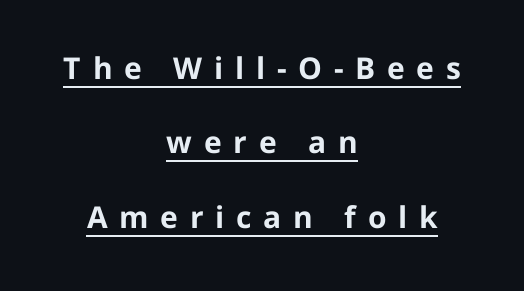
Chunky letters — that's bold for sure. Quick note: underline on. Loose tracking; the words dissolve into strings of separated letters. The glyphs in this specimen are sans serif. The letters stand straight up with perfectly vertical stems.
